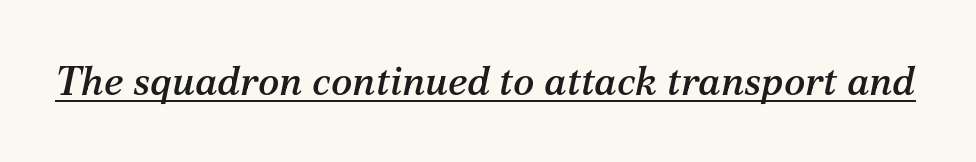
Q: Is the text italic (slanted)? A: Yes, it leans right by about 12 degrees.
Q: Is the typeface a serif or a sans-serif typeface? A: Serif.
Q: Is the text underlined? A: Yes.
Q: Is the spacing between letters normal or unusually wide? A: Normal.
Q: Width (condensed, normal, or wide)? A: Normal.
Q: Stroke contrast? A: Medium.
Q: x-height? A: Medium.
Q: Monospaced? A: No.
